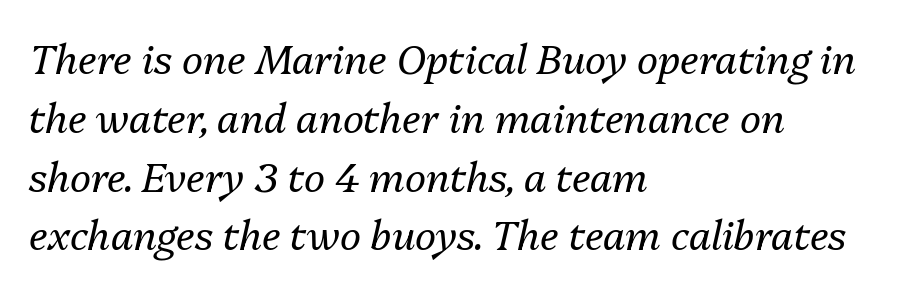
{"italic": "yes", "lean": "right", "slant_degrees": 13, "bold": "no", "weight": "regular", "width": "normal", "stroke_contrast": "medium", "x_height": "medium", "monospaced": "no", "underline": "no", "align": "left", "line_spacing": "normal", "line_spacing_ratio": 1.47, "letter_spacing": "normal", "letter_spacing_em": 0.0, "glyph_px": 40}
